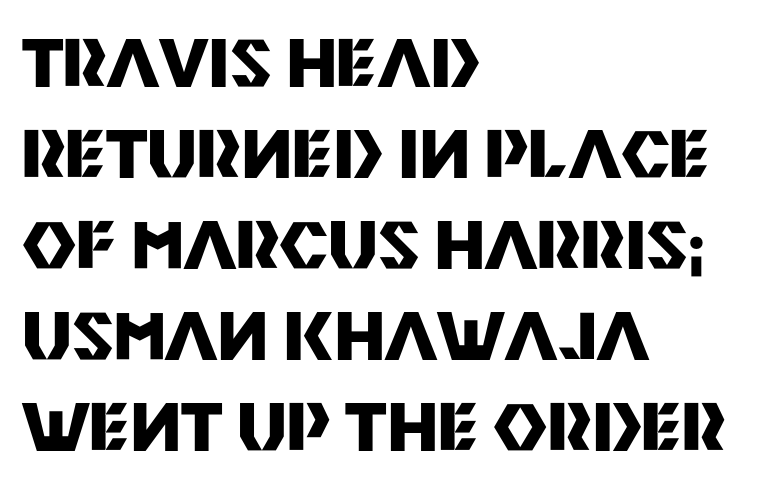
{"serif": "no", "italic": "no", "bold": "yes", "weight": "heavy", "width": "normal", "stroke_contrast": "medium", "x_height": "large", "monospaced": "no", "underline": "no", "align": "left", "line_spacing": "normal", "line_spacing_ratio": 1.38, "letter_spacing": "normal", "letter_spacing_em": 0.0, "glyph_px": 66}
